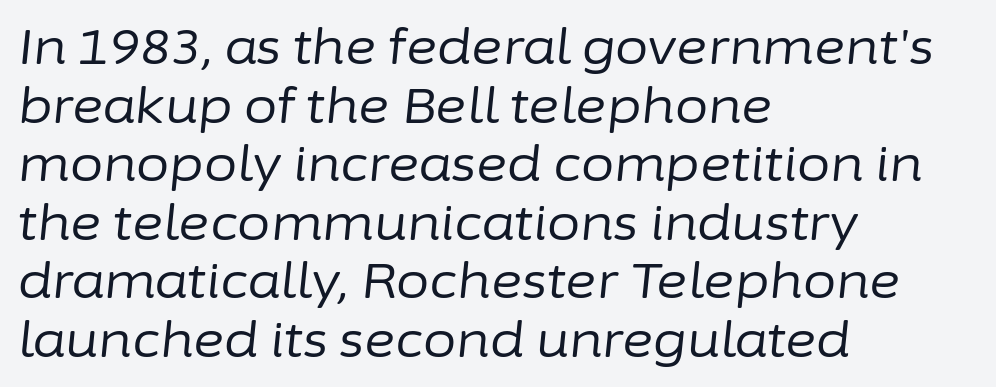
Yep, that's italic — everything's leaning. Stroke thickness stays within the range of a standard reading face or lighter. Does the copy run flush right? No — it runs flush left. Glyph-to-glyph distance matches everyday printed text. The foot of each line stays bare and open. Proportional: the letters do not fall into vertical columns.
